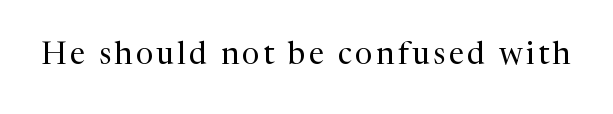
Q: Is the text bold? A: No.
Q: Is the text italic (slanted)? A: No, it is upright.
Q: Is the typeface a serif or a sans-serif typeface? A: Serif.
Q: Is the text underlined? A: No.
Q: Width (condensed, normal, or wide)? A: Normal.
Q: Stroke contrast? A: Medium.
Q: x-height? A: Medium.
Q: Monospaced? A: No.
